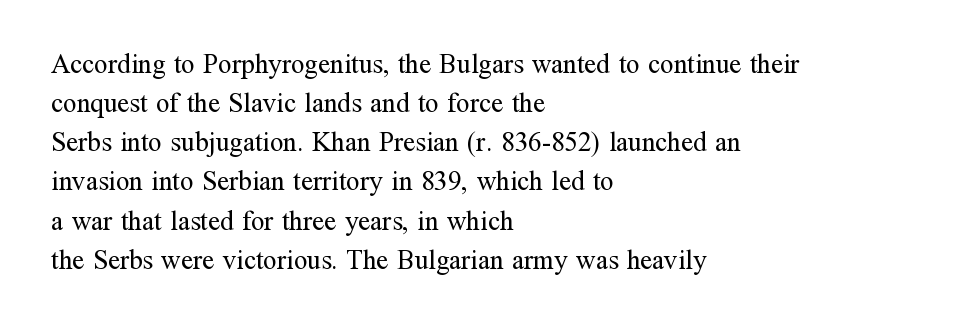
{"italic": "no", "bold": "no", "underline": "no", "align": "left", "line_spacing": "normal", "line_spacing_ratio": 1.45, "letter_spacing": "normal", "letter_spacing_em": 0.0, "glyph_px": 27}
